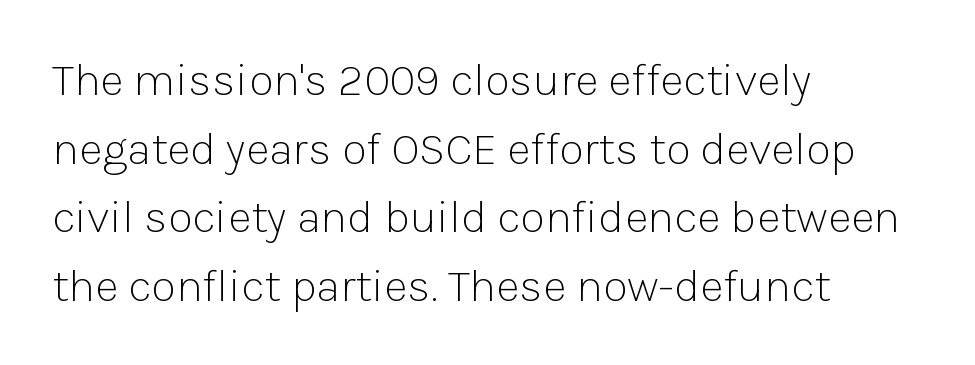
{"serif": "no", "italic": "no", "bold": "no", "weight": "light", "width": "normal", "stroke_contrast": "low", "x_height": "medium", "monospaced": "no", "underline": "no", "align": "left", "line_spacing": "normal", "line_spacing_ratio": 1.49, "letter_spacing": "normal", "letter_spacing_em": 0.0, "glyph_px": 46}
